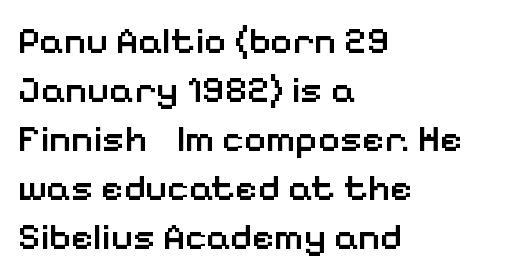
{"serif": "no", "italic": "no", "bold": "semi", "weight": "semibold", "width": "normal", "stroke_contrast": "low", "x_height": "medium", "monospaced": "no", "underline": "no", "align": "left", "line_spacing": "normal", "line_spacing_ratio": 1.29, "letter_spacing": "normal", "letter_spacing_em": 0.0, "glyph_px": 38}
